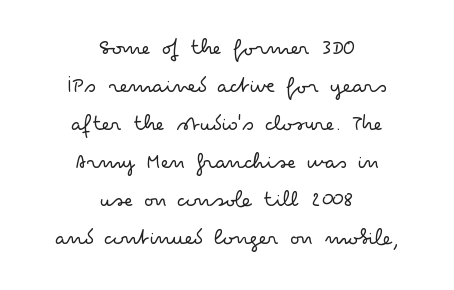
This sample uses plain, unmodified letter spacing. Quick note: not italic, upright. Each new line begins a customary step beneath the previous one. Ink coverage per letter is moderate at most.
